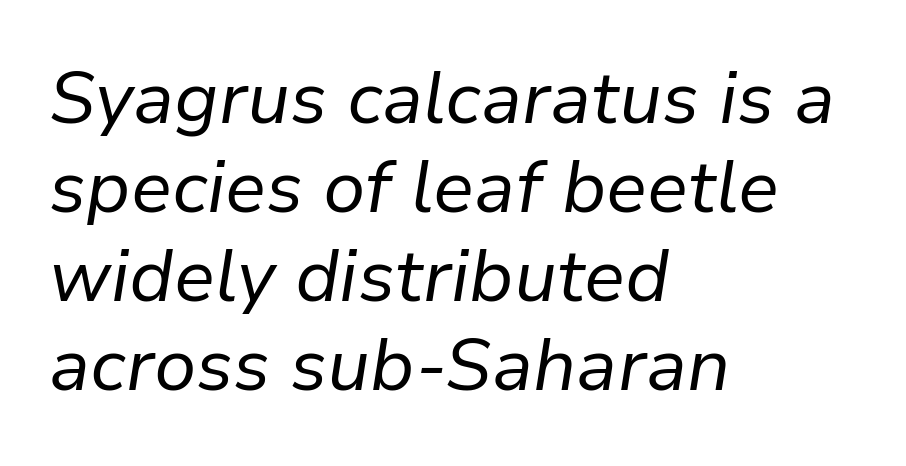
{"italic": "yes", "lean": "right", "slant_degrees": 9, "bold": "no", "weight": "regular", "width": "normal", "stroke_contrast": "low", "x_height": "medium", "monospaced": "no", "underline": "no", "align": "left", "line_spacing_ratio": 1.22, "letter_spacing": "normal", "letter_spacing_em": 0.0, "glyph_px": 73}
